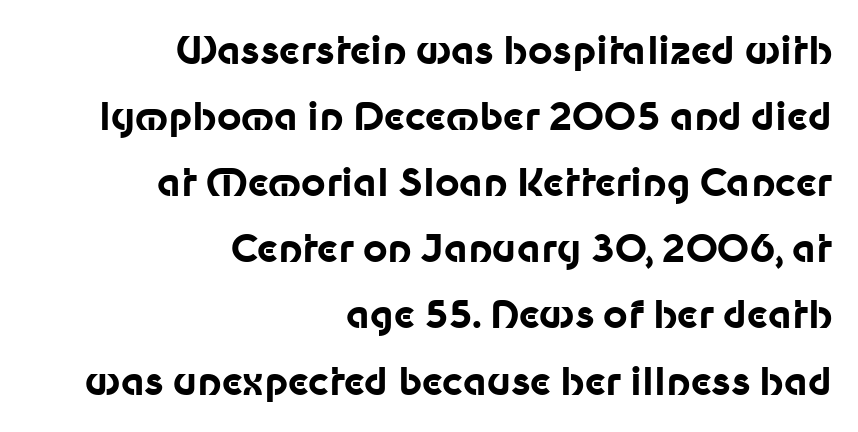
The image shows 38 px bold sans-serif type, upright; set right-aligned, line spacing 1.74x, normal letter spacing, not underlined; low stroke contrast and a medium x-height.
